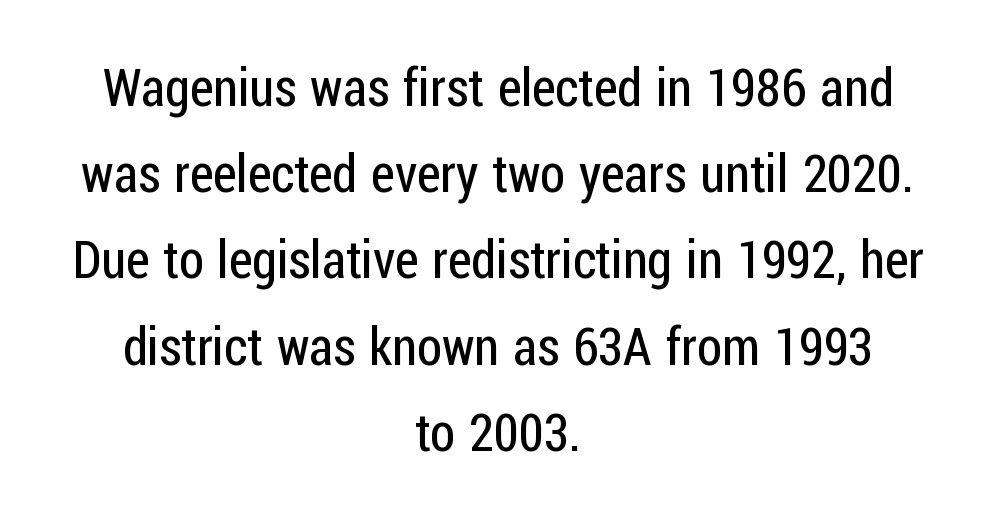
{"serif": "no", "italic": "no", "bold": "no", "weight": "regular", "width": "condensed", "stroke_contrast": "low", "x_height": "medium", "monospaced": "no", "underline": "no", "align": "center", "line_spacing": "normal", "line_spacing_ratio": 1.69, "letter_spacing": "normal", "letter_spacing_em": 0.0, "glyph_px": 51}
